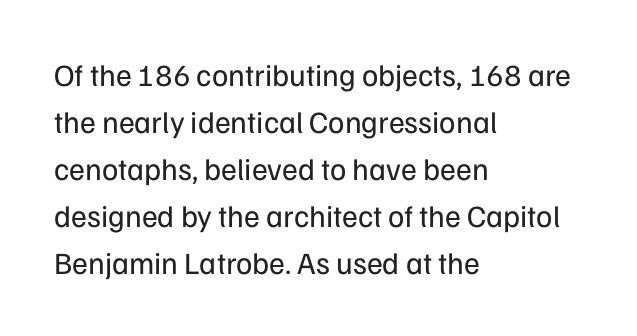
The image shows 31 px regular-weight sans-serif type, upright; set left-aligned, normal line spacing (1.52x), normal letter spacing, not underlined; low stroke contrast and a medium x-height.
